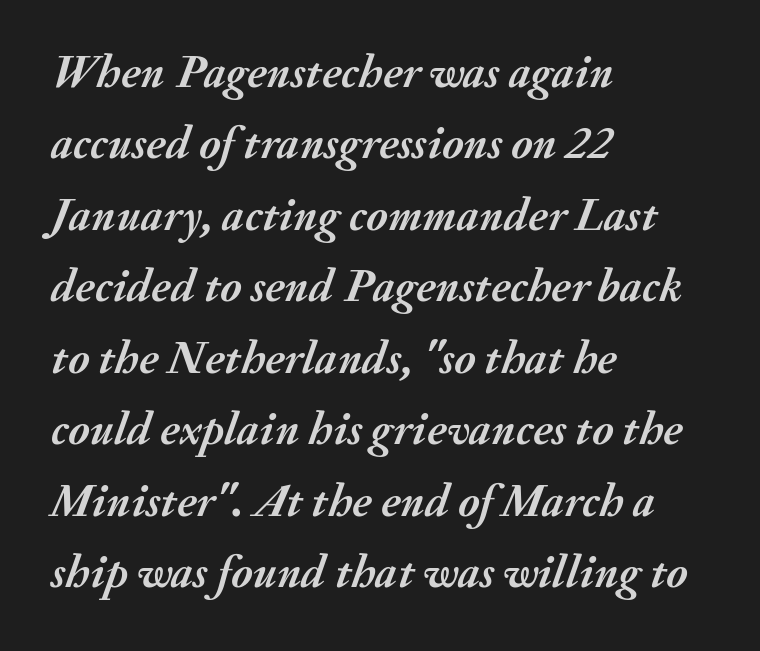
Q: Is the text bold? A: Yes.
Q: Is the text italic (slanted)? A: Yes, it leans right by about 20 degrees.
Q: Is the text underlined? A: No.
Q: How is the paragraph aligned? A: Left-aligned.
Q: Is the spacing between letters normal or unusually wide? A: Normal.
Q: Is the spacing between lines tight, normal or loose? A: Normal.
Q: Width (condensed, normal, or wide)? A: Normal.
Q: Stroke contrast? A: Medium.
Q: x-height? A: Small.
Q: Monospaced? A: No.
